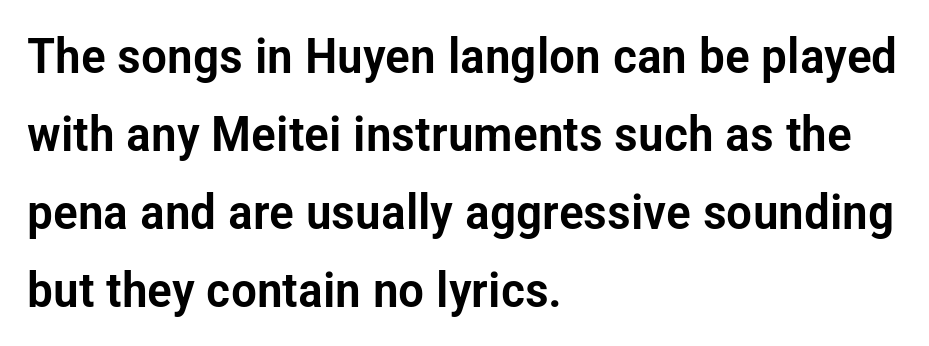
{"serif": "no", "italic": "no", "width": "condensed", "stroke_contrast": "low", "x_height": "medium", "monospaced": "no", "underline": "no", "align": "left", "line_spacing": "normal", "line_spacing_ratio": 1.59, "letter_spacing": "normal", "letter_spacing_em": 0.0, "glyph_px": 49}
